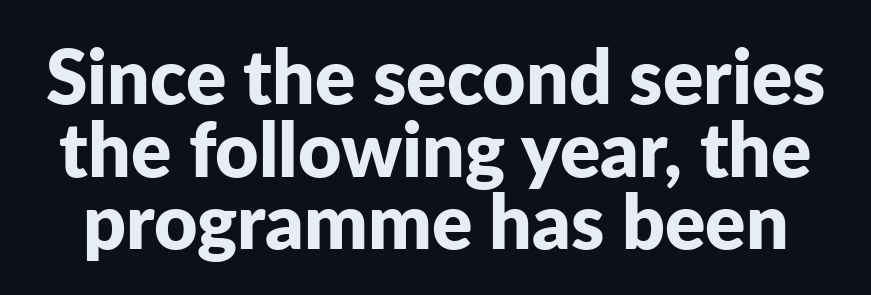
Q: Is the text bold? A: Yes.
Q: Is the text italic (slanted)? A: No, it is upright.
Q: Is the typeface a serif or a sans-serif typeface? A: Sans-serif.
Q: Is the text underlined? A: No.
Q: Is the spacing between letters normal or unusually wide? A: Normal.
Q: Is the spacing between lines tight, normal or loose? A: Tight.
Q: Width (condensed, normal, or wide)? A: Normal.
Q: Stroke contrast? A: Low.
Q: x-height? A: Medium.
Q: Monospaced? A: No.
